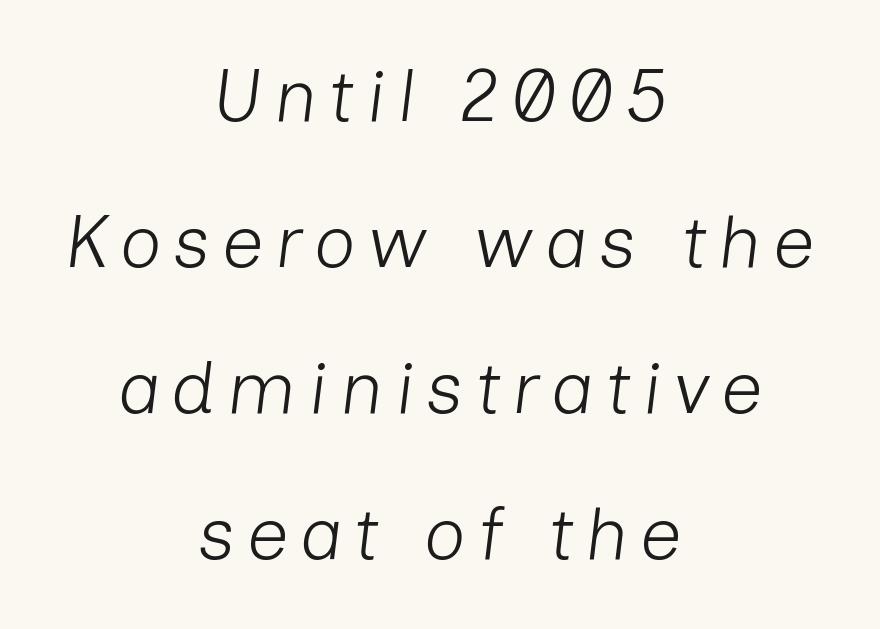
Q: Is the text bold? A: No.
Q: Is the text italic (slanted)? A: Yes, it leans right by about 7 degrees.
Q: Is the text underlined? A: No.
Q: How is the paragraph aligned? A: Centered.
Q: Is the spacing between lines tight, normal or loose? A: Loose.
Q: Width (condensed, normal, or wide)? A: Normal.
Q: Stroke contrast? A: Low.
Q: x-height? A: Medium.
Q: Monospaced? A: No.
